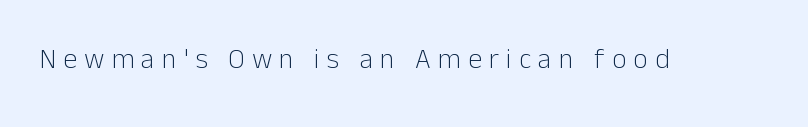
{"serif": "no", "italic": "no", "bold": "no", "weight": "light", "width": "normal", "stroke_contrast": "low", "x_height": "medium", "monospaced": "no", "underline": "no", "letter_spacing": "wide", "letter_spacing_em": 0.26, "glyph_px": 28}
